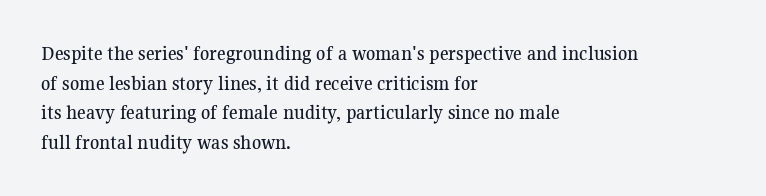
The image shows 21 px text type, upright; set left-aligned, normal line spacing (1.41x), normal letter spacing, not underlined.
